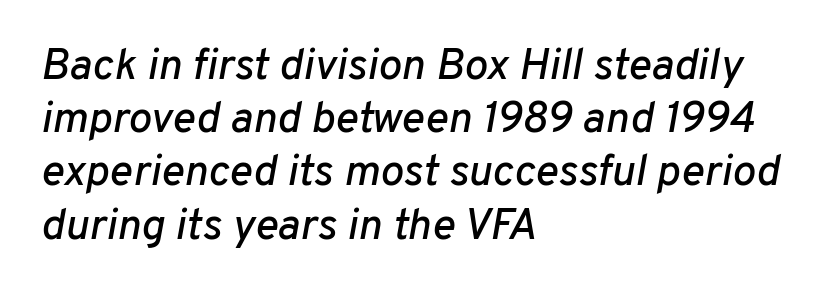
Q: Is the text italic (slanted)? A: Yes, it leans right by about 10 degrees.
Q: Is the text underlined? A: No.
Q: How is the paragraph aligned? A: Left-aligned.
Q: Is the spacing between letters normal or unusually wide? A: Normal.
Q: Width (condensed, normal, or wide)? A: Normal.
Q: Stroke contrast? A: Low.
Q: x-height? A: Medium.
Q: Monospaced? A: No.
